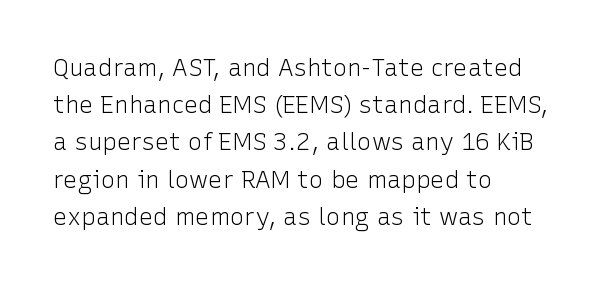
{"italic": "no", "bold": "no", "underline": "no", "align": "left", "line_spacing": "normal", "line_spacing_ratio": 1.55, "letter_spacing": "normal", "letter_spacing_em": 0.0, "glyph_px": 24}
